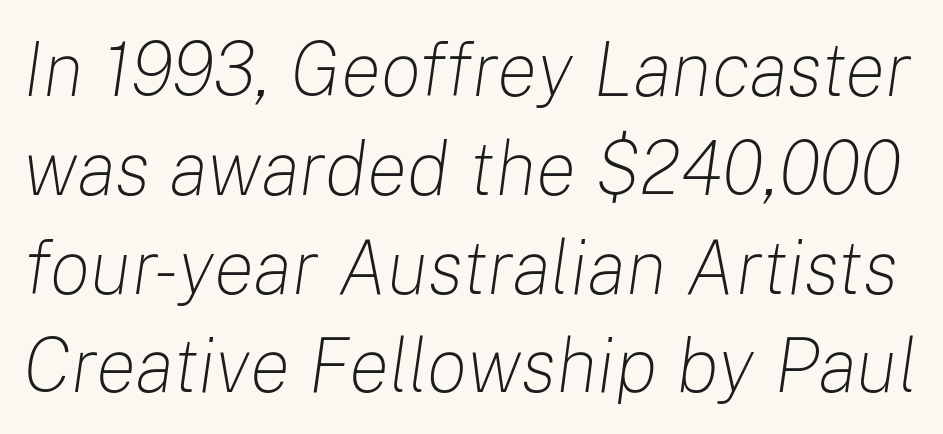
{"italic": "yes", "lean": "right", "slant_degrees": 8, "bold": "no", "weight": "light", "width": "normal", "stroke_contrast": "low", "x_height": "medium", "monospaced": "no", "underline": "no", "line_spacing": "normal", "line_spacing_ratio": 1.3, "letter_spacing": "normal", "letter_spacing_em": 0.0, "glyph_px": 76}
